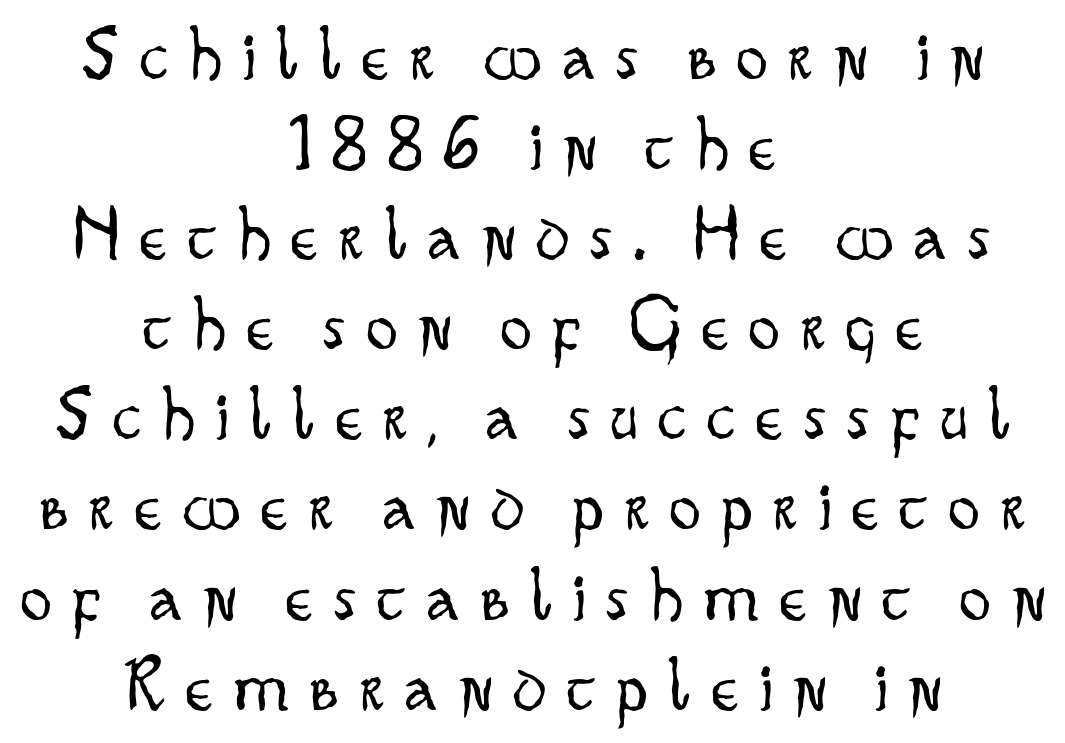
The image shows 77 px light, condensed sans-serif type, upright; set centered, line spacing 1.17x, unusually wide letter spacing (+0.28 em), not underlined; low stroke contrast and a small x-height.
